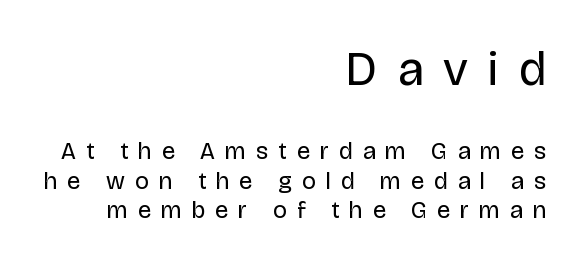
Q: Is the text bold? A: No.
Q: Is the text italic (slanted)? A: No, it is upright.
Q: Is the typeface a serif or a sans-serif typeface? A: Sans-serif.
Q: Is the text underlined? A: No.
Q: How is the paragraph aligned? A: Right-aligned.
Q: Is the spacing between letters normal or unusually wide? A: Unusually wide.
Q: Which block of text is set in a larger size, the first (top) or the second (bottom)? A: The first (top) one.
Q: Width (condensed, normal, or wide)? A: Normal.
Q: Stroke contrast? A: Low.
Q: x-height? A: Large.
Q: Monospaced? A: No.
